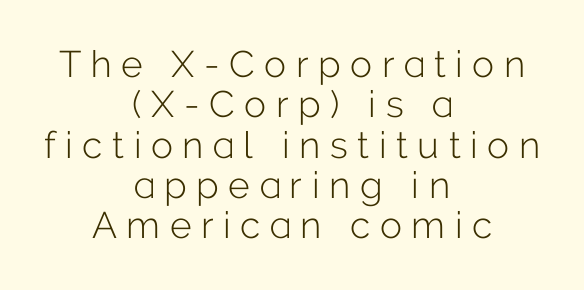
{"serif": "no", "italic": "no", "bold": "no", "weight": "light", "width": "normal", "stroke_contrast": "low", "x_height": "medium", "monospaced": "no", "underline": "no", "align": "center", "line_spacing": "tight", "line_spacing_ratio": 1.09, "letter_spacing": "wide", "letter_spacing_em": 0.26, "glyph_px": 37}
